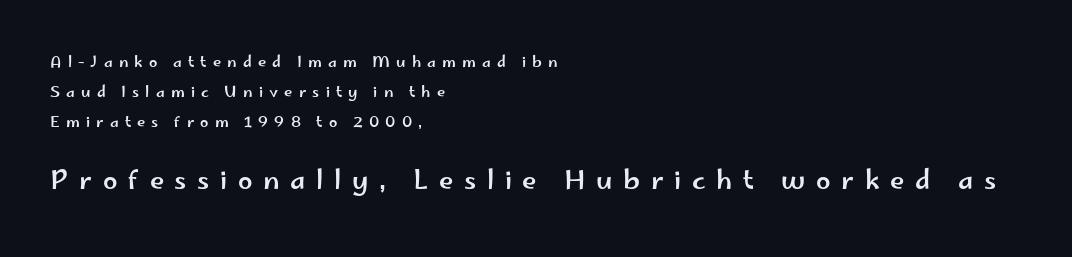
Q: Is the text italic (slanted)? A: No, it is upright.
Q: Is the text underlined? A: No.
Q: How is the paragraph aligned? A: Left-aligned.
Q: Is the spacing between letters normal or unusually wide? A: Unusually wide.
Q: Is the spacing between lines tight, normal or loose? A: Loose.
Q: Which block of text is set in a larger size, the first (top) or the second (bottom)? A: The second (bottom) one.
